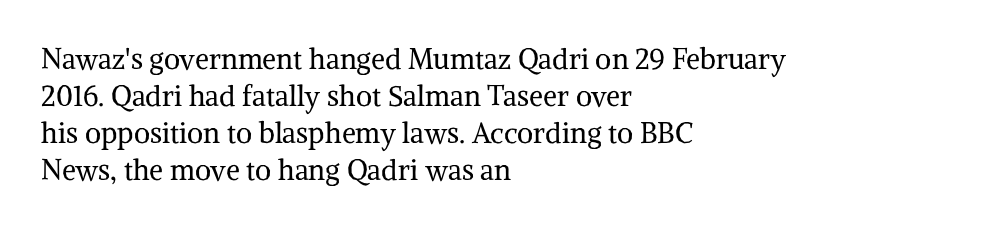
The text block is weighted toward the left margin, trailing off unevenly rightward. Is the stroke heavy? The answer is a plain regular-or-lighter. Style check: upright. The vertical gap from one line to the next is medium. To sum up the face: it has serifs.
